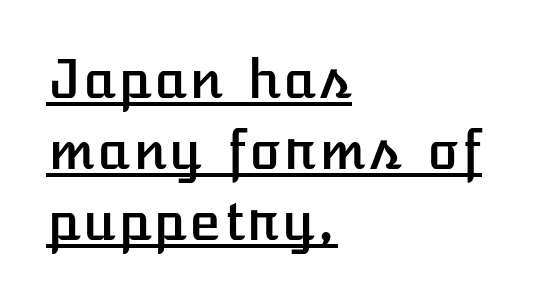
{"italic": "no", "width": "normal", "stroke_contrast": "low", "x_height": "medium", "underline": "yes", "align": "left", "line_spacing": "normal", "line_spacing_ratio": 1.34, "letter_spacing": "normal", "letter_spacing_em": 0.0, "glyph_px": 53}
